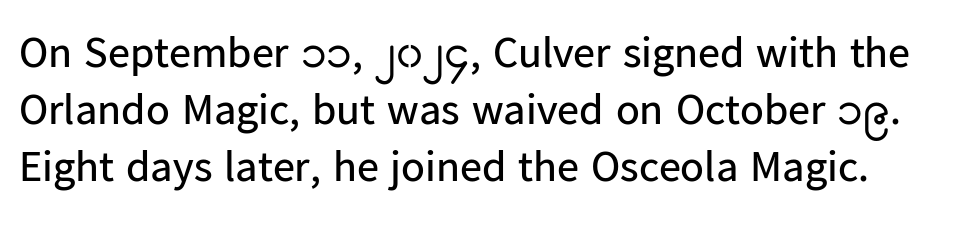
Nobody touched the tracking dial on this one. This rendering features lettering with no underline. A typesetter would mark this as roman, not italic. In terms of letterform style, serifs are entirely absent. You could not count columns in this text — the font is proportionally spaced. The letters look calm and open, with moderate or lighter stems.
